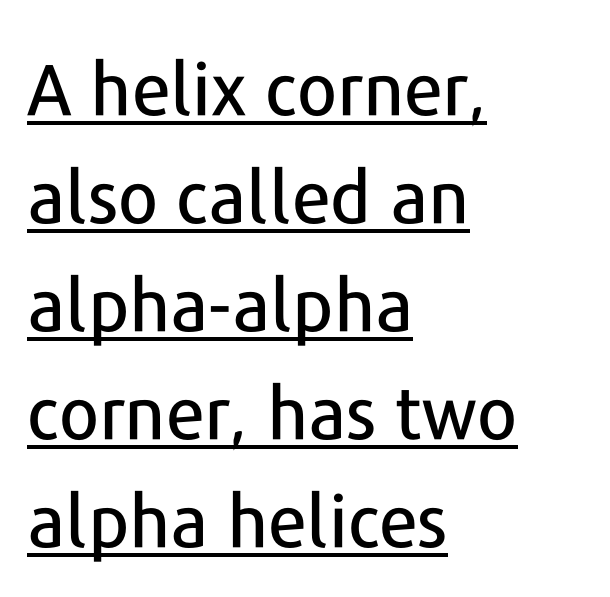
Are there feet on the stems? There aren't — it's a sans. You can see a thin bar hugging the bottom of the glyphs. Each word holds together tightly as a unit, with standard inter-letter gaps. These lines stack with their left ends in a neat column. This sample has the flowing, uneven cadence of proportional lettering.
